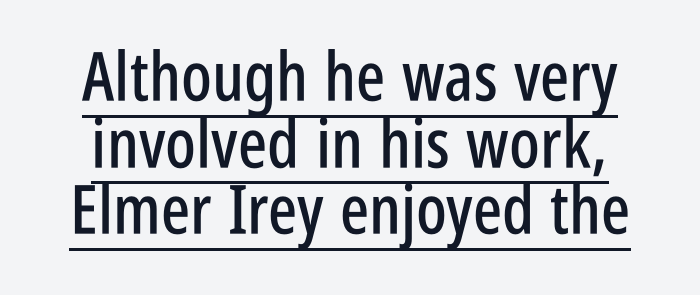
Check the space under the baseline: a stroke is drawn there. Do the characters align in a grid? No, the font is proportional. The letters carry no serifs — their stems end cleanly without finishing strokes. The lines in this sample share a center point and differ in where they start and stop. Summary of vertical rhythm: compact, with narrow interline spacing.
